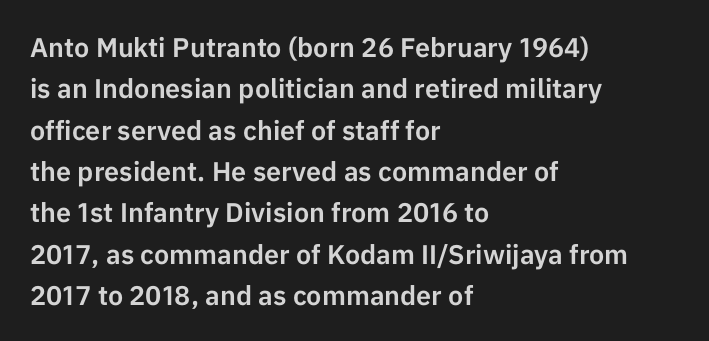
{"italic": "no", "underline": "no", "align": "left", "line_spacing": "normal", "line_spacing_ratio": 1.53, "letter_spacing": "normal", "letter_spacing_em": 0.0, "glyph_px": 27}
